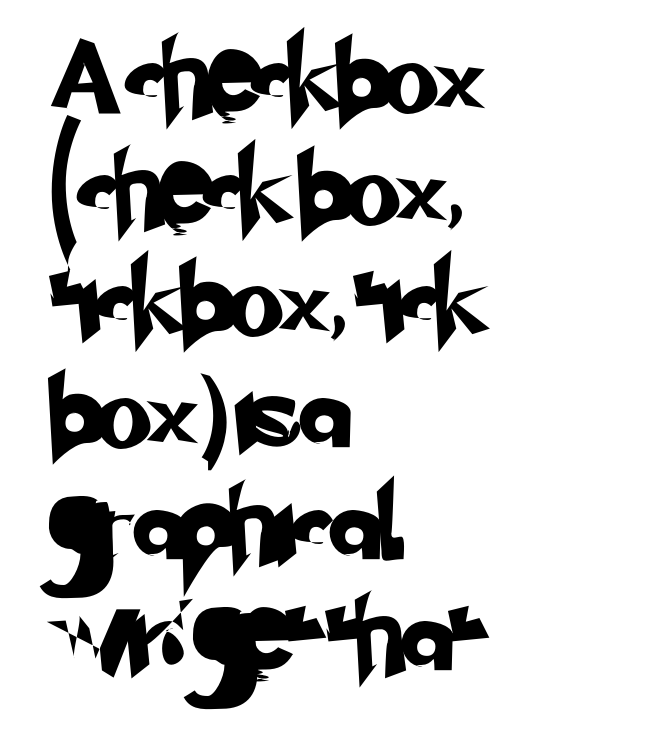
Q: Is the typeface a serif or a sans-serif typeface? A: Sans-serif.
Q: Is the text underlined? A: No.
Q: How is the paragraph aligned? A: Left-aligned.
Q: Is the spacing between letters normal or unusually wide? A: Normal.
Q: Is the spacing between lines tight, normal or loose? A: Normal.
Q: Width (condensed, normal, or wide)? A: Normal.
Q: Stroke contrast? A: Low.
Q: x-height? A: Small.
Q: Monospaced? A: No.
